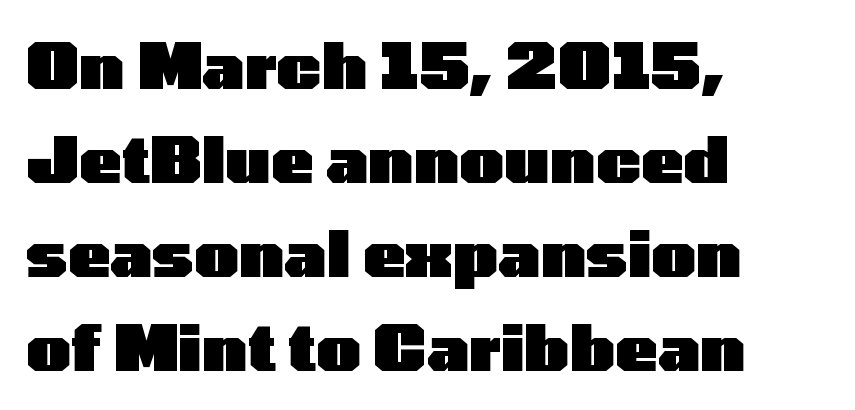
Horizontally, the lines are justified to the leading edge only. Unlike italic type, these characters show no tilt at all. Baseline-to-baseline distance is the conventional proportion of letter height. The passage shown has conventional tracking throughout. The passage shown is not underscored anywhere. The font family rendered here belongs to the sans-serif group.
